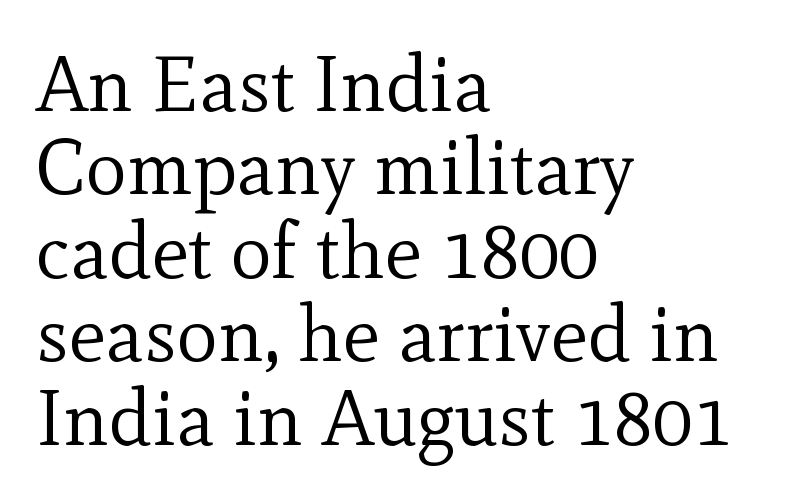
Is this a fixed-width face? No — the glyphs have proportional, varying widths. Heft: none added — not bold. Does extra space separate the letters? No, they use regular spacing. Very little white space separates one row of letters from the next. The specimen omits any rule beneath the text block's lines. Font category for this specimen: serif.
